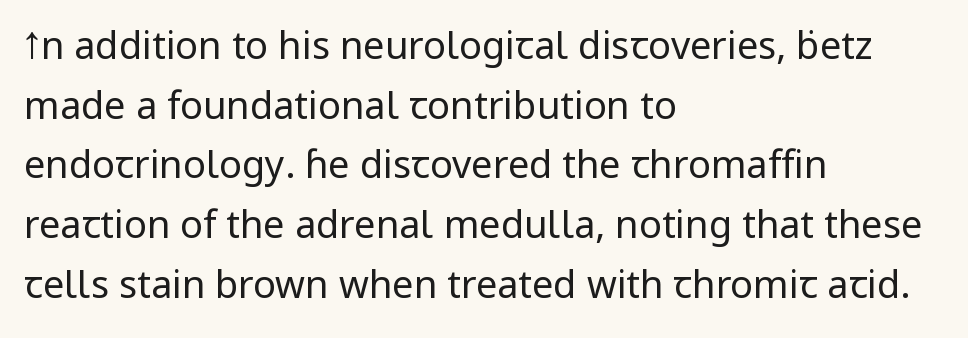
{"serif": "no", "italic": "no", "bold": "no", "weight": "regular", "width": "normal", "stroke_contrast": "low", "x_height": "medium", "monospaced": "no", "underline": "no", "align": "left", "line_spacing": "normal", "line_spacing_ratio": 1.57, "letter_spacing": "normal", "letter_spacing_em": 0.0, "glyph_px": 38}
